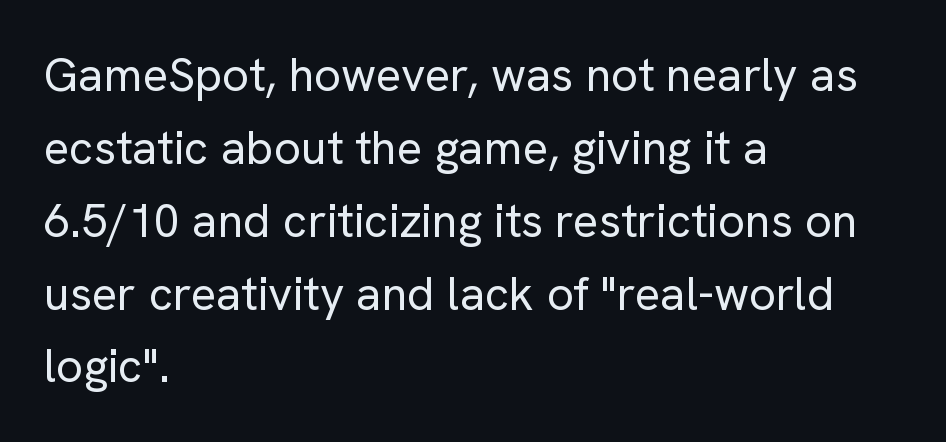
Only glyphs here, with clear space below each row. Weight class: somewhere from thin through regular. Do the characters align in a grid? No, the font is proportional. A typesetter would label this face a sans. How would I describe the line gaps? Plain and ordinary. In terms of letterspacing, this is plain default setting.
